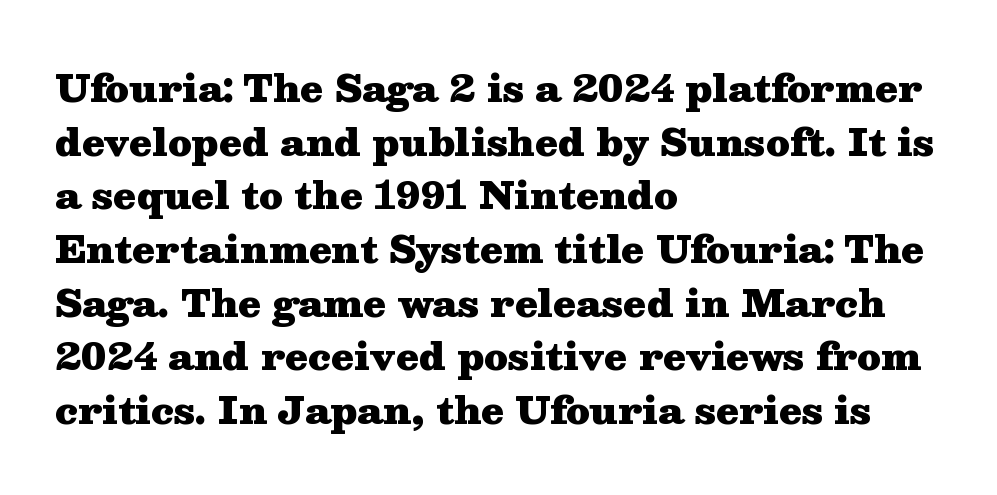
The image shows 37 px heavy, wide serif type, upright; set left-aligned, normal line spacing (1.45x), normal letter spacing, not underlined; medium stroke contrast and a medium x-height.
